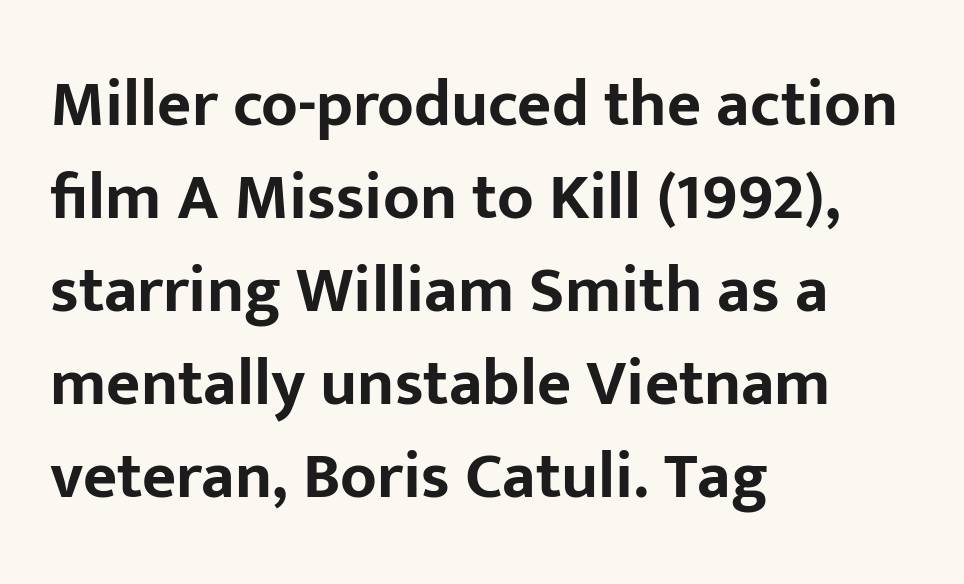
The image shows 66 px bold sans-serif type, upright; set left-aligned, normal line spacing (1.41x), normal letter spacing, not underlined; low stroke contrast and a medium x-height.
